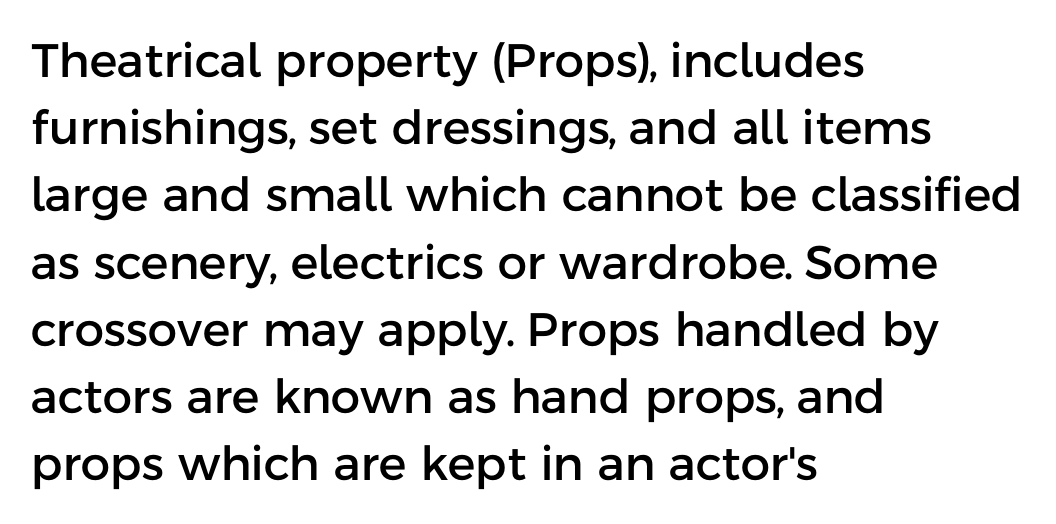
Short note: letters normally spaced. Quick note: underline off. Regarding leading, the lines here are spaced in the standard way. Serif or sans? Sans — the stroke terminals are bare. The compositor pushed each line to the left boundary. Is there any slant? The stems are plumb.
